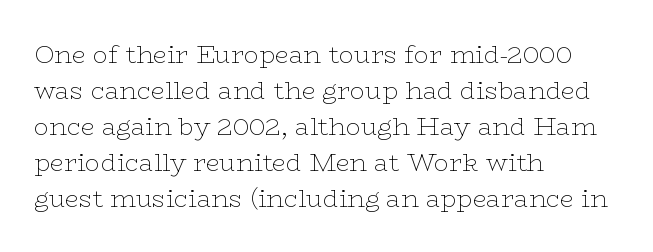
The image shows 25 px text type, upright; set left-aligned, normal line spacing (1.44x), normal letter spacing, not underlined.
